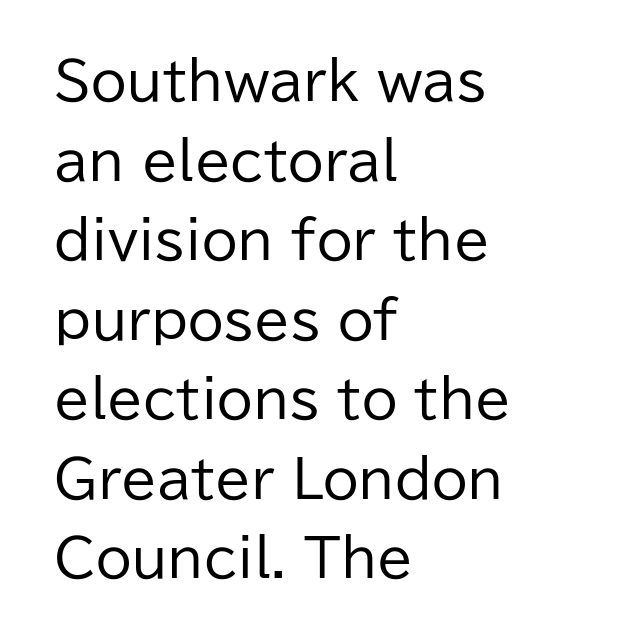
The image shows 52 px regular-weight sans-serif type, upright; set left-aligned, normal line spacing (1.53x), normal letter spacing, not underlined; low stroke contrast and a medium x-height.
